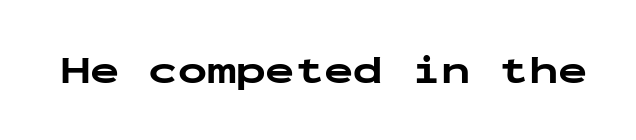
Q: Is the text bold? A: Yes.
Q: Is the text italic (slanted)? A: No, it is upright.
Q: Is the typeface a serif or a sans-serif typeface? A: Sans-serif.
Q: Is the text underlined? A: No.
Q: Is the spacing between letters normal or unusually wide? A: Normal.
Q: Width (condensed, normal, or wide)? A: Wide.
Q: Stroke contrast? A: Low.
Q: x-height? A: Medium.
Q: Monospaced? A: Yes.
